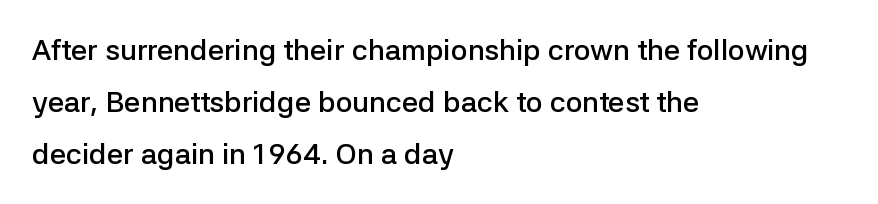
{"serif": "no", "italic": "no", "bold": "semi", "weight": "semibold", "width": "normal", "stroke_contrast": "low", "x_height": "medium", "monospaced": "no", "underline": "no", "align": "left", "line_spacing_ratio": 1.8, "letter_spacing": "normal", "letter_spacing_em": 0.0, "glyph_px": 29}
